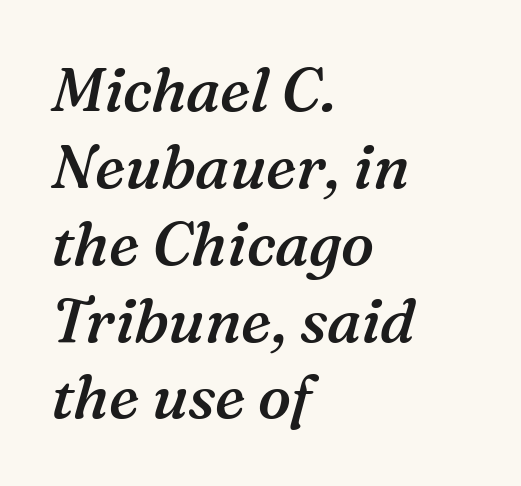
{"serif": "yes", "italic": "yes", "lean": "right", "slant_degrees": 16, "bold": "semi", "weight": "semibold", "width": "normal", "stroke_contrast": "medium", "x_height": "medium", "monospaced": "no", "underline": "no", "align": "left", "line_spacing": "normal", "line_spacing_ratio": 1.26, "letter_spacing": "normal", "letter_spacing_em": 0.0, "glyph_px": 61}
